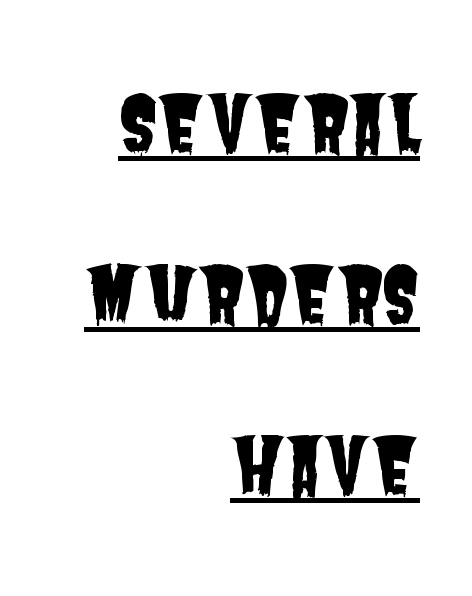
The passage shown is typed in a proportional face where columns would drift. Each line ends at the same right margin while the left side varies. This is sans-serif lettering, the kind often seen on screens and signage. The type is set solid horizontally, with unmodified tracking.
